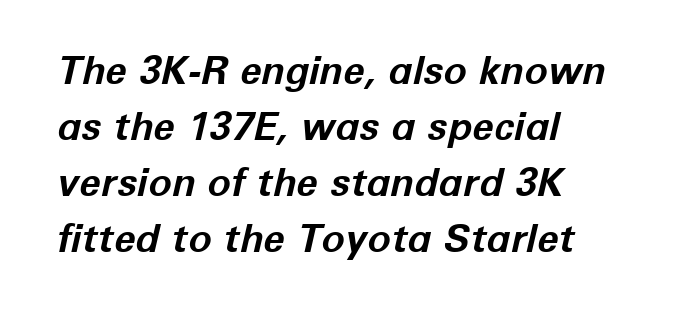
Here the glyphs are tracked normally, forming tight word shapes. The typesetter chose a ragged-right arrangement here. Every character sits at an angle, as italics do. Each letter keeps its own natural width here, so spacing adapts to shape. Notice how descenders clear the ascenders below comfortably — that's standard leading. Lines of text with bare space underneath.
